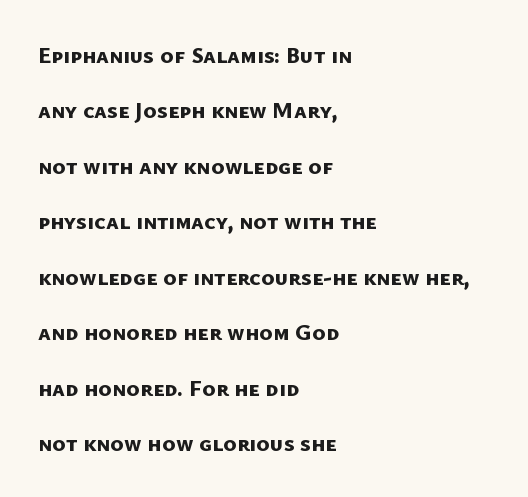
Q: Is the text bold? A: Yes.
Q: Is the text underlined? A: No.
Q: How is the paragraph aligned? A: Left-aligned.
Q: Is the spacing between letters normal or unusually wide? A: Normal.
Q: Is the spacing between lines tight, normal or loose? A: Loose.
